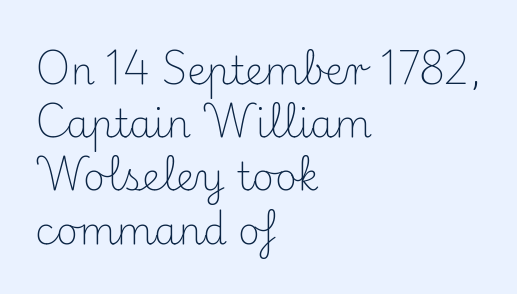
The baseline area is clear. The ragged edge is on the right, which tells us the setting is flush left. Posture: vertical. Weight: in the light-to-regular range. The rendering keeps characters at their native spacing.
